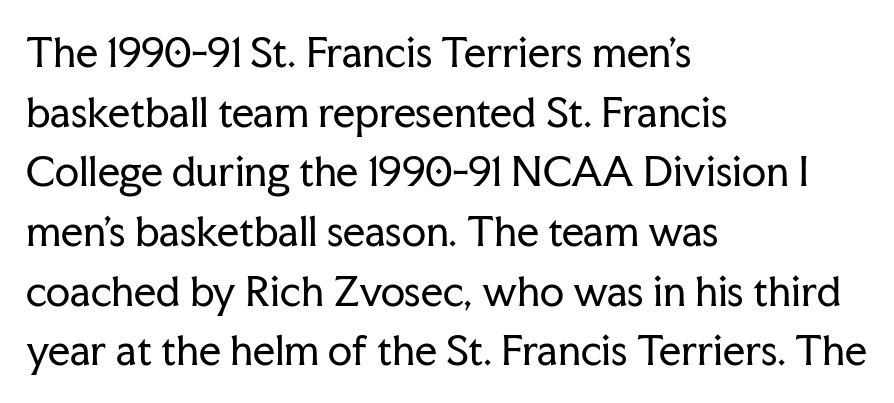
{"serif": "yes", "italic": "no", "bold": "no", "weight": "regular", "width": "normal", "stroke_contrast": "low", "x_height": "medium", "monospaced": "no", "underline": "no", "align": "left", "line_spacing": "normal", "line_spacing_ratio": 1.53, "letter_spacing": "normal", "letter_spacing_em": 0.0, "glyph_px": 39}
